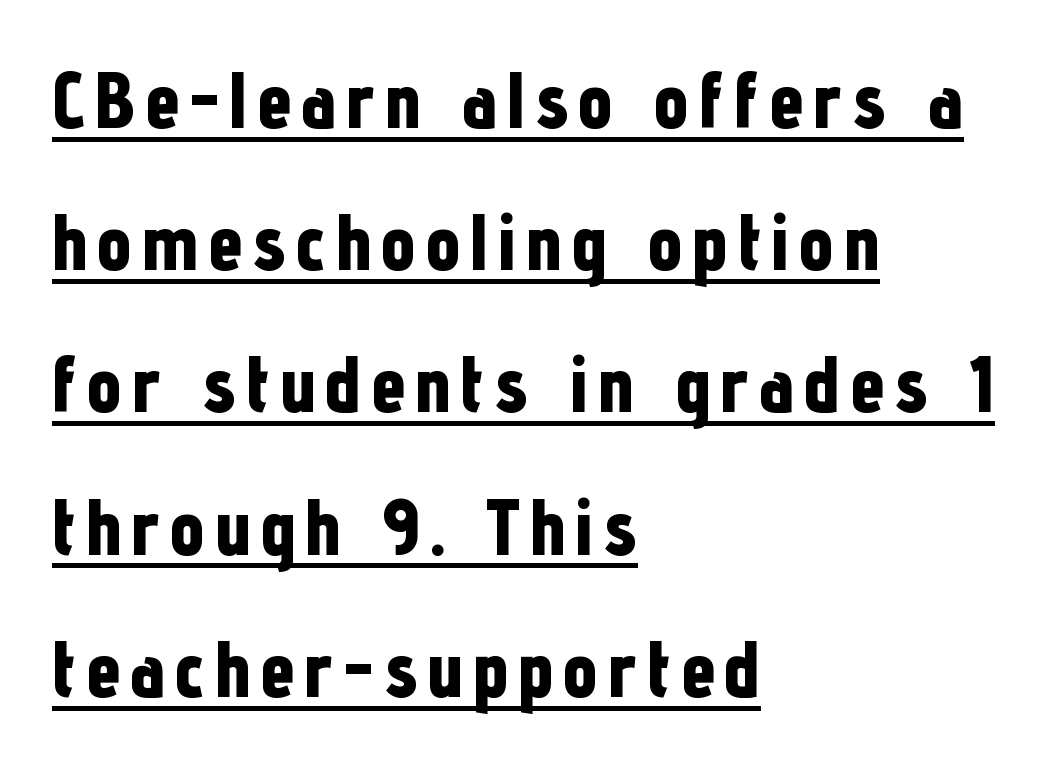
The image shows 79 px bold, condensed sans-serif type, upright; set left-aligned, line spacing 1.8x, underlined; low stroke contrast and a medium x-height.
